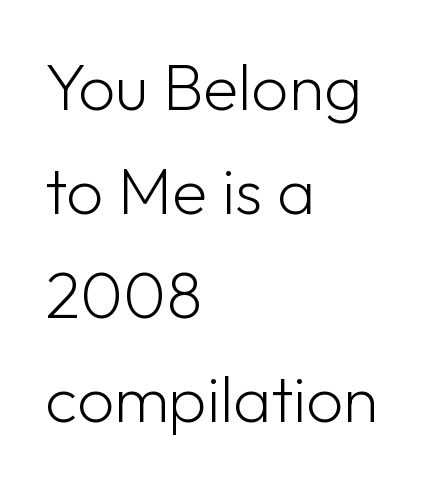
{"serif": "no", "italic": "no", "bold": "no", "weight": "light", "width": "normal", "stroke_contrast": "low", "x_height": "medium", "monospaced": "no", "underline": "no", "align": "left", "line_spacing": "normal", "line_spacing_ratio": 1.6, "letter_spacing": "normal", "letter_spacing_em": 0.0, "glyph_px": 65}
